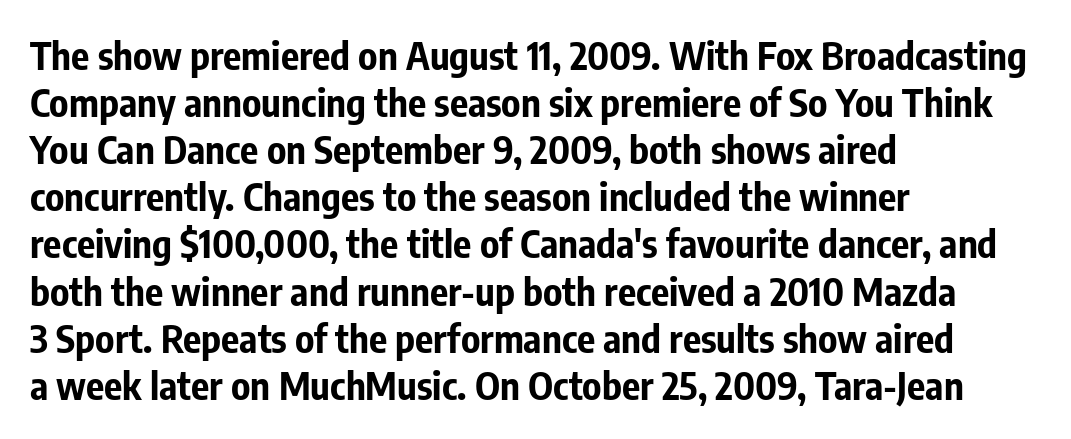
The image shows 38 px bold, condensed sans-serif type, upright; set left-aligned, line spacing 1.24x, normal letter spacing, not underlined; low stroke contrast and a medium x-height.
